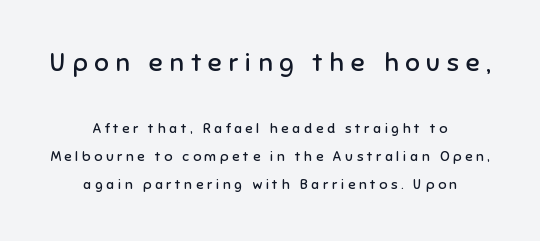
The image shows 26 px text type, upright; set centered, loose line spacing (2.01x), unusually wide letter spacing (+0.26 em), not underlined; the first (top) block is 1.86x larger.
